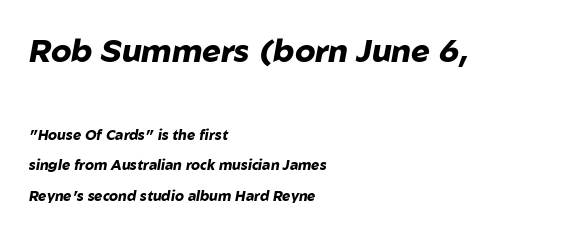
The image shows 32 px heavy type, italic (leaning right); set left-aligned, loose line spacing (2.19x), normal letter spacing, not underlined; the first (top) block is 2.29x larger; low stroke contrast and a medium x-height.
